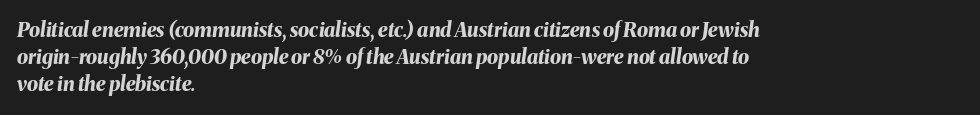
Q: Is the text bold? A: Yes.
Q: Is the text italic (slanted)? A: Yes, it leans right by about 8 degrees.
Q: Is the text underlined? A: No.
Q: How is the paragraph aligned? A: Left-aligned.
Q: Is the spacing between letters normal or unusually wide? A: Normal.
Q: Is the spacing between lines tight, normal or loose? A: Normal.
